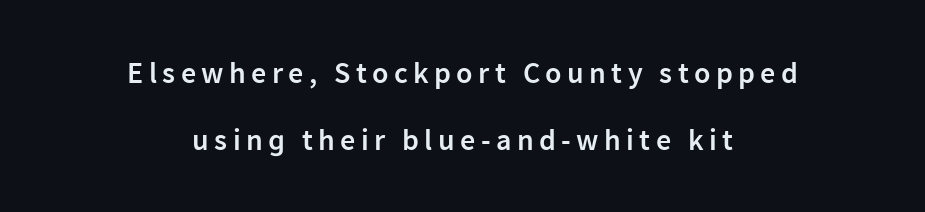
{"serif": "no", "italic": "no", "bold": "semi", "weight": "semibold", "width": "normal", "stroke_contrast": "low", "x_height": "medium", "monospaced": "no", "underline": "no", "align": "center", "line_spacing": "loose", "line_spacing_ratio": 2.23, "glyph_px": 30}
